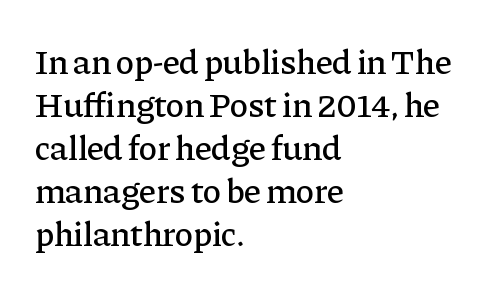
Type style note: has serifs. The font's upright variant was chosen for this text. Compared with a centered layout, this one pins lines to the left instead. The zone under the glyphs is completely vacant. The gaps between neighbouring characters are ordinary and unremarkable.
